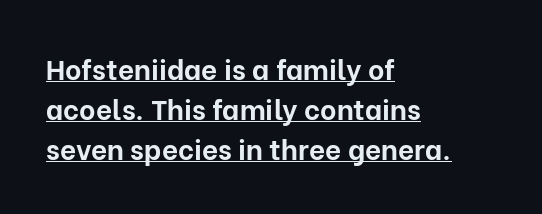
The typography opts for an upright posture over an oblique one. Note: no serifs on the glyphs. Looks like regular typesetting: each glyph gets only the width it needs. The rendering anchors every line to the left-hand side. The face used here has the dense, thick strokes of a bold. Quick note: interline space is typical.
